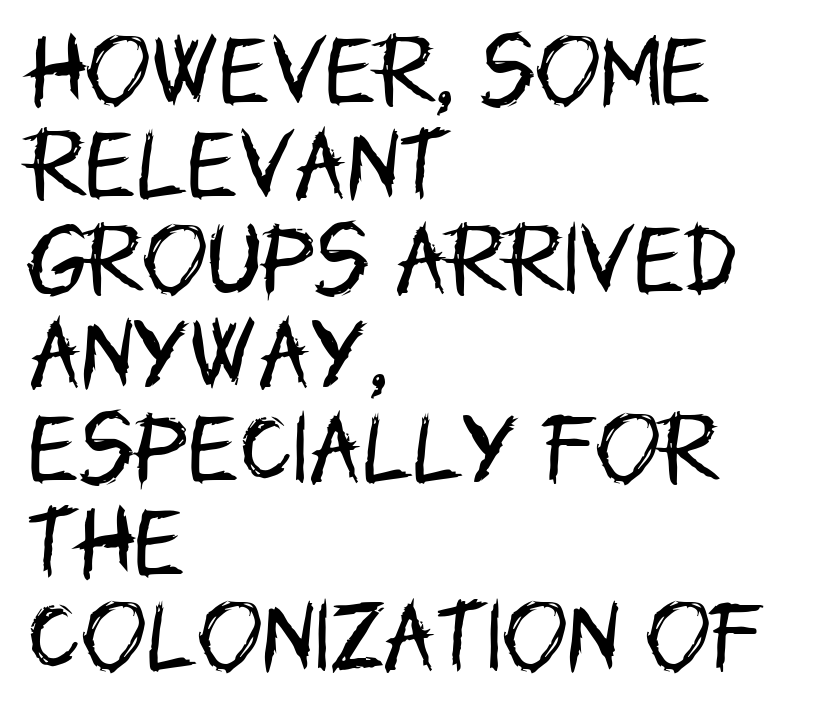
Q: Is the text bold? A: No.
Q: Is the text italic (slanted)? A: No, it is upright.
Q: Is the typeface a serif or a sans-serif typeface? A: Sans-serif.
Q: Is the text underlined? A: No.
Q: How is the paragraph aligned? A: Left-aligned.
Q: Is the spacing between letters normal or unusually wide? A: Normal.
Q: Width (condensed, normal, or wide)? A: Condensed.
Q: Stroke contrast? A: Low.
Q: x-height? A: Large.
Q: Monospaced? A: No.
